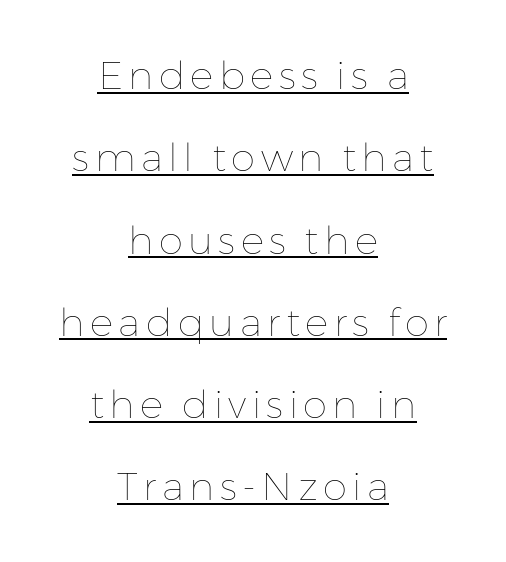
Q: Is the text bold? A: No.
Q: Is the text italic (slanted)? A: No, it is upright.
Q: Is the text underlined? A: Yes.
Q: How is the paragraph aligned? A: Centered.
Q: Is the spacing between lines tight, normal or loose? A: Loose.
Q: Width (condensed, normal, or wide)? A: Normal.
Q: Stroke contrast? A: Low.
Q: x-height? A: Medium.
Q: Monospaced? A: No.
